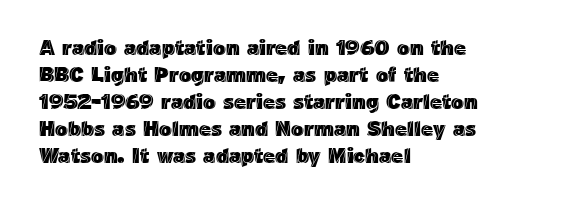
Q: Is the text italic (slanted)? A: No, it is upright.
Q: Is the text underlined? A: No.
Q: How is the paragraph aligned? A: Left-aligned.
Q: Is the spacing between letters normal or unusually wide? A: Normal.
Q: Is the spacing between lines tight, normal or loose? A: Normal.
